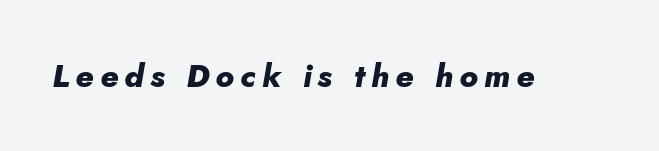
{"italic": "yes", "lean": "right", "slant_degrees": 5, "bold": "yes", "weight": "heavy", "width": "normal", "stroke_contrast": "low", "x_height": "small", "monospaced": "no", "underline": "no", "glyph_px": 32}
